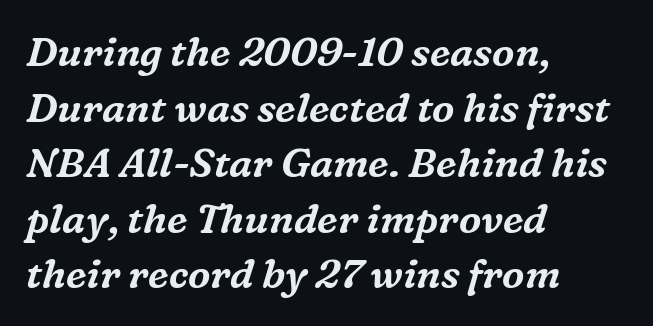
Unmarked baselines from the first word to the last. Vertical spacing — default. Spacing between characters is what you'd get straight out of the box. Line beginnings align vertically; line endings do not. Stroke terminals: seriffed. Here the designer chose a conventional face with non-uniform glyph widths.
